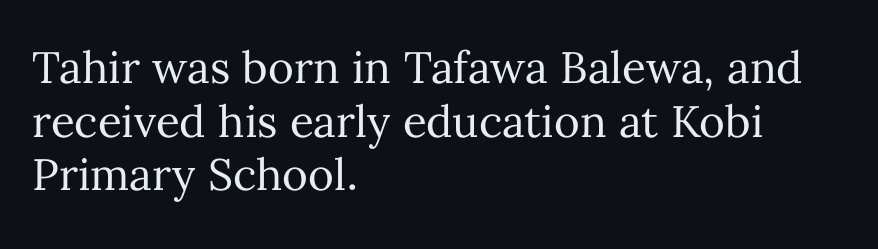
Q: Is the text bold? A: No.
Q: Is the text italic (slanted)? A: No, it is upright.
Q: Is the text underlined? A: No.
Q: How is the paragraph aligned? A: Left-aligned.
Q: Is the spacing between letters normal or unusually wide? A: Normal.
Q: Width (condensed, normal, or wide)? A: Normal.
Q: Stroke contrast? A: Medium.
Q: x-height? A: Medium.
Q: Monospaced? A: No.
